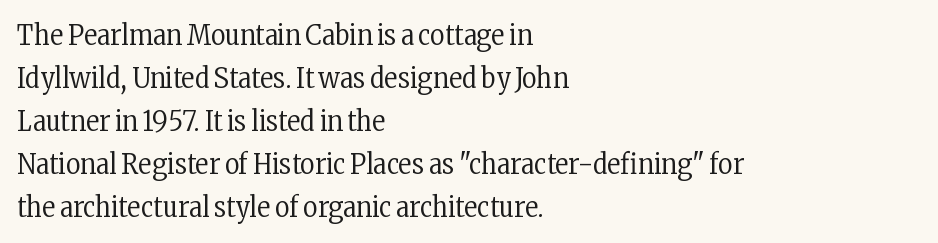
Q: Is the text bold? A: No.
Q: Is the text italic (slanted)? A: No, it is upright.
Q: Is the typeface a serif or a sans-serif typeface? A: Serif.
Q: Is the text underlined? A: No.
Q: How is the paragraph aligned? A: Left-aligned.
Q: Is the spacing between letters normal or unusually wide? A: Normal.
Q: Is the spacing between lines tight, normal or loose? A: Normal.
Q: Width (condensed, normal, or wide)? A: Condensed.
Q: Stroke contrast? A: Low.
Q: x-height? A: Medium.
Q: Monospaced? A: No.
